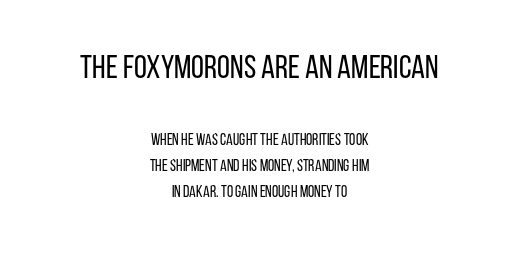
Q: Is the text bold? A: No.
Q: Is the text italic (slanted)? A: No, it is upright.
Q: Is the typeface a serif or a sans-serif typeface? A: Sans-serif.
Q: Is the text underlined? A: No.
Q: How is the paragraph aligned? A: Centered.
Q: Is the spacing between letters normal or unusually wide? A: Normal.
Q: Is the spacing between lines tight, normal or loose? A: Normal.
Q: Which block of text is set in a larger size, the first (top) or the second (bottom)? A: The first (top) one.
Q: Width (condensed, normal, or wide)? A: Condensed.
Q: Stroke contrast? A: Low.
Q: x-height? A: Large.
Q: Monospaced? A: No.
